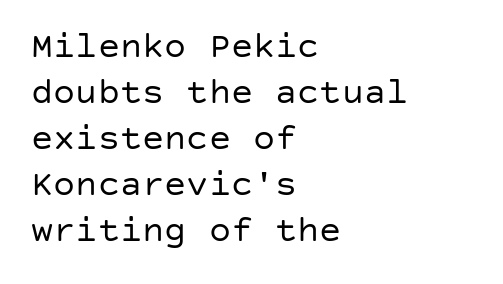
The image shows 37 px regular-weight sans-serif type, upright; set left-aligned, line spacing 1.24x, normal letter spacing, not underlined; low stroke contrast and a large x-height.
